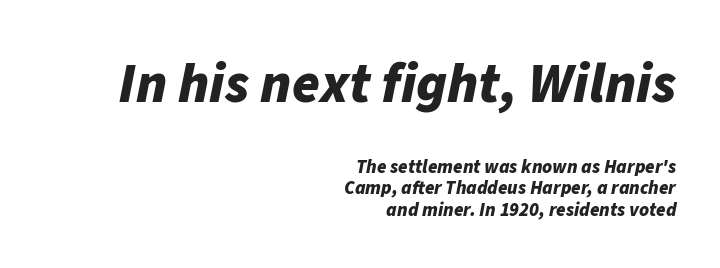
Q: Is the text bold? A: Yes.
Q: Is the text italic (slanted)? A: Yes, it leans right by about 11 degrees.
Q: Is the text underlined? A: No.
Q: How is the paragraph aligned? A: Right-aligned.
Q: Is the spacing between letters normal or unusually wide? A: Normal.
Q: Is the spacing between lines tight, normal or loose? A: Tight.
Q: Which block of text is set in a larger size, the first (top) or the second (bottom)? A: The first (top) one.
Q: Width (condensed, normal, or wide)? A: Normal.
Q: Stroke contrast? A: Low.
Q: x-height? A: Medium.
Q: Monospaced? A: No.
